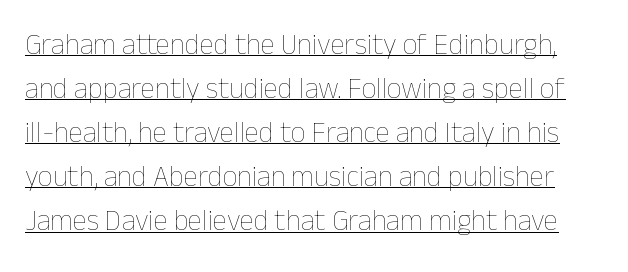
{"italic": "no", "bold": "no", "weight": "thin", "width": "normal", "stroke_contrast": "low", "x_height": "medium", "monospaced": "no", "underline": "yes", "line_spacing": "normal", "line_spacing_ratio": 1.52, "letter_spacing": "normal", "letter_spacing_em": 0.0, "glyph_px": 29}
